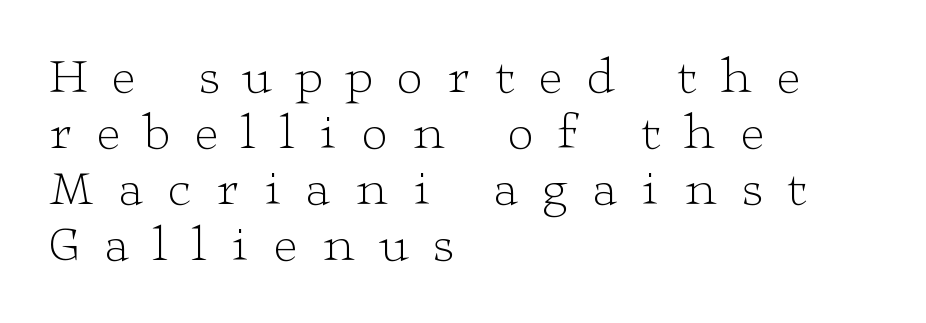
The image shows 50 px light, wide serif type, upright; set left-aligned, tight line spacing (1.12x), unusually wide letter spacing (+0.5 em), not underlined; low stroke contrast and a medium x-height.
